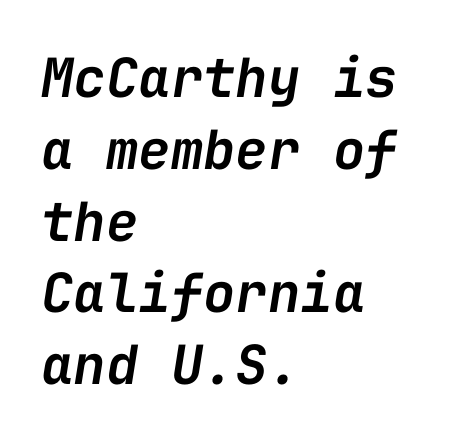
The image shows 54 px semibold type, italic (leaning right), monospaced; set left-aligned, normal line spacing (1.33x), normal letter spacing, not underlined; low stroke contrast and a medium x-height.
